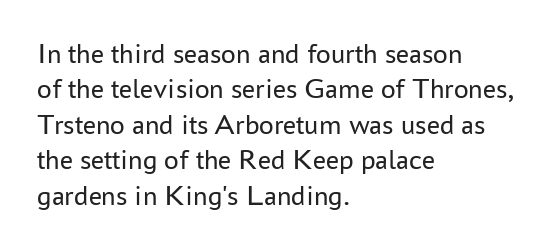
Nope, not italic — everything's standing straight. The letterforms sit shoulder to shoulder at normal distance. No extra ink here — the face is not bold. Check under the words: just untouched page. The text block is weighted toward the left margin, trailing off unevenly rightward. You could not count columns in this text — the font is proportionally spaced.
